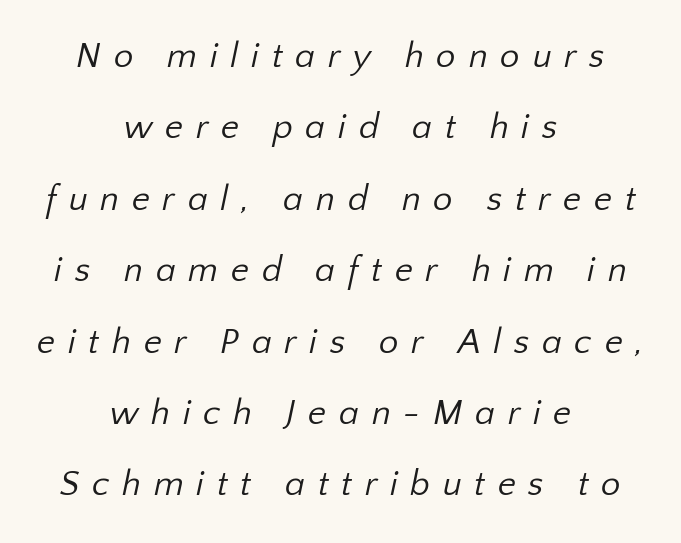
The image shows 35 px regular-weight sans-serif type; set centered, loose line spacing (2.04x), unusually wide letter spacing (+0.36 em), not underlined; low stroke contrast and a medium x-height.
